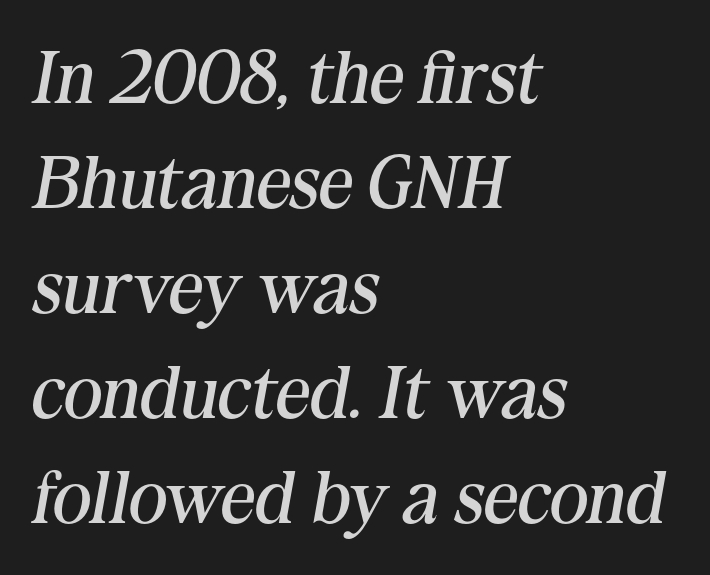
The image shows 75 px regular-weight serif type, italic (leaning right); set left-aligned, normal line spacing (1.4x), normal letter spacing, not underlined; medium stroke contrast and a medium x-height.
